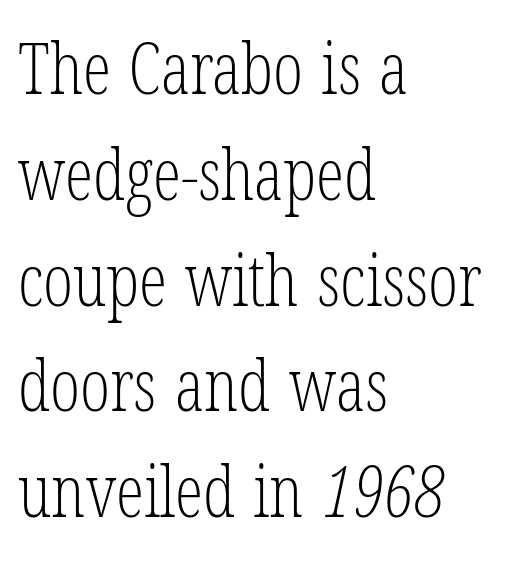
{"serif": "yes", "bold": "no", "weight": "light", "width": "condensed", "stroke_contrast": "low", "x_height": "medium", "monospaced": "no", "underline": "no", "align": "left", "line_spacing": "normal", "line_spacing_ratio": 1.49, "letter_spacing": "normal", "letter_spacing_em": 0.0, "glyph_px": 71}
